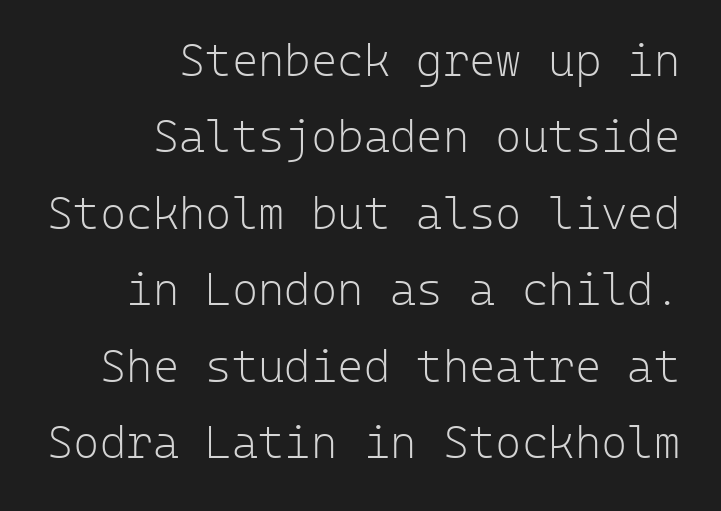
{"serif": "no", "italic": "no", "bold": "no", "weight": "light", "width": "normal", "stroke_contrast": "low", "x_height": "medium", "monospaced": "yes", "underline": "no", "align": "right", "line_spacing": "normal", "line_spacing_ratio": 1.7, "letter_spacing": "normal", "letter_spacing_em": 0.0, "glyph_px": 45}
